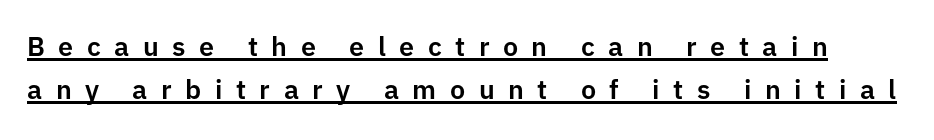
Q: Is the text italic (slanted)? A: No, it is upright.
Q: Is the text underlined? A: Yes.
Q: Is the spacing between letters normal or unusually wide? A: Unusually wide.
Q: Is the spacing between lines tight, normal or loose? A: Normal.
